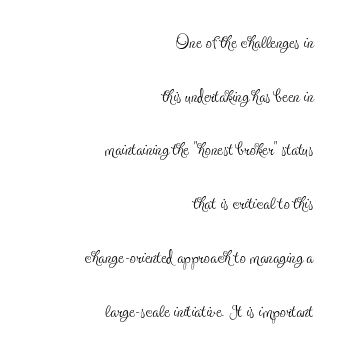
Q: Is the text bold? A: No.
Q: Is the text underlined? A: No.
Q: How is the paragraph aligned? A: Right-aligned.
Q: Is the spacing between letters normal or unusually wide? A: Normal.
Q: Is the spacing between lines tight, normal or loose? A: Loose.
